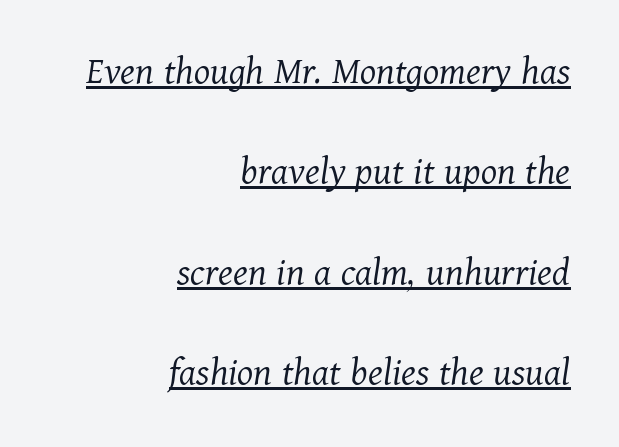
The image shows 41 px light serif type, italic (leaning right); set right-aligned, loose line spacing (2.45x), normal letter spacing, underlined; medium stroke contrast and a medium x-height.
